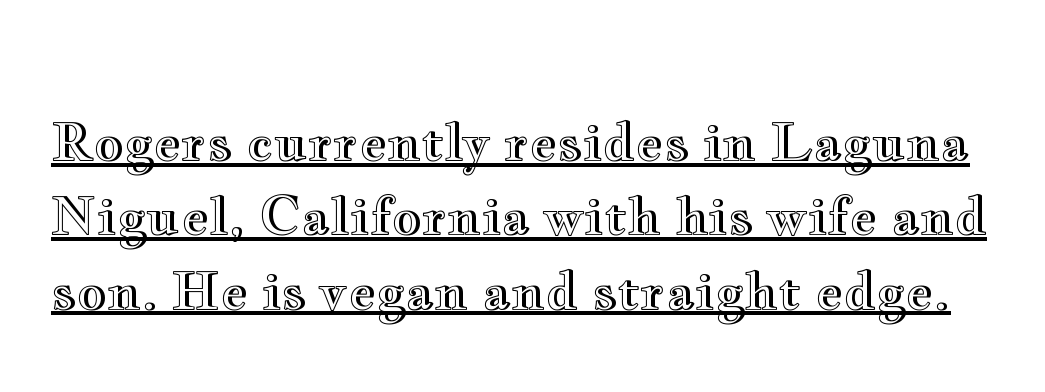
{"italic": "no", "width": "wide", "x_height": "small", "monospaced": "no", "underline": "yes", "line_spacing": "normal", "line_spacing_ratio": 1.43, "letter_spacing": "normal", "letter_spacing_em": 0.0, "glyph_px": 52}
